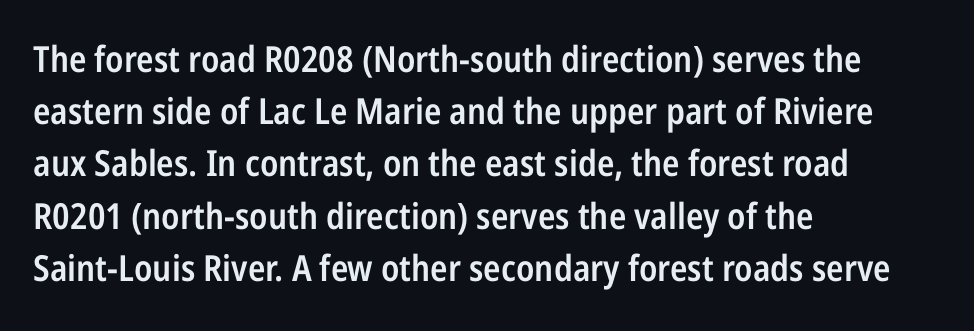
Q: Is the text bold? A: Semi-bold.
Q: Is the text italic (slanted)? A: No, it is upright.
Q: Is the typeface a serif or a sans-serif typeface? A: Sans-serif.
Q: Is the text underlined? A: No.
Q: How is the paragraph aligned? A: Left-aligned.
Q: Is the spacing between letters normal or unusually wide? A: Normal.
Q: Is the spacing between lines tight, normal or loose? A: Normal.
Q: Width (condensed, normal, or wide)? A: Condensed.
Q: Stroke contrast? A: Low.
Q: x-height? A: Medium.
Q: Monospaced? A: No.
